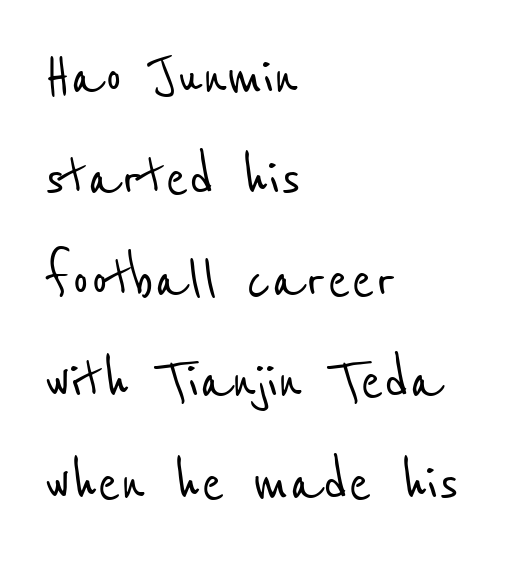
The face used here is a sans, in the tradition of grotesques and geometrics. Character widths vary here, with narrow letters taking less room than wide ones. These lines are set flush left with a ragged right edge. Has an underline been added? It has not. Caption: standard tracking, unaltered.
